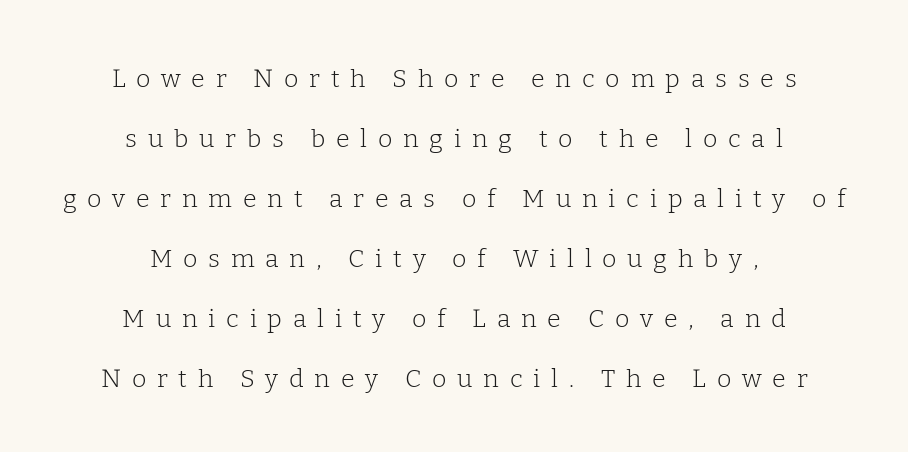
The image shows 25 px text type, upright; set centered, loose line spacing (2.4x), unusually wide letter spacing (+0.43 em), not underlined.
